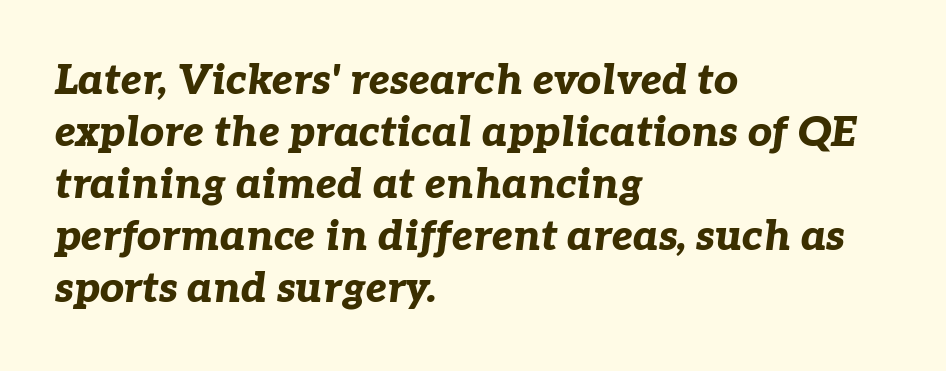
The image shows 42 px bold type, italic (leaning right); set left-aligned, line spacing 1.24x, normal letter spacing, not underlined; low stroke contrast and a medium x-height.
